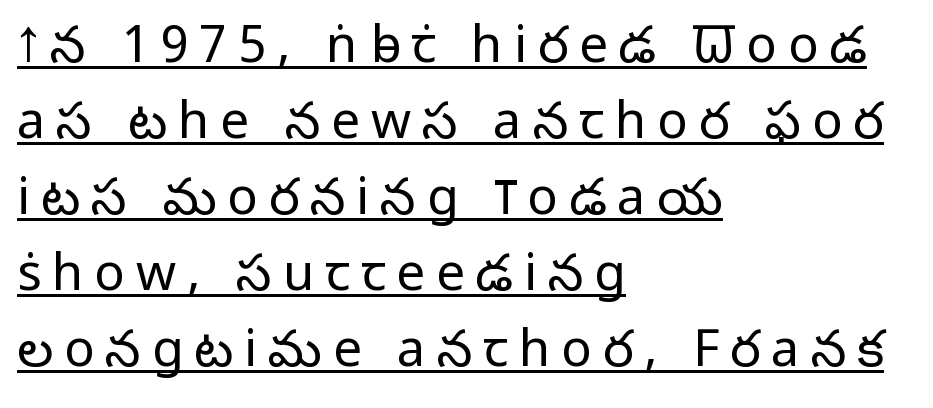
This sample has the flowing, uneven cadence of proportional lettering. Is there any slant? The stems are plumb. All the whitespace from short lines collects on the right. Is the stroke heavy? The answer is a plain regular-or-lighter.
